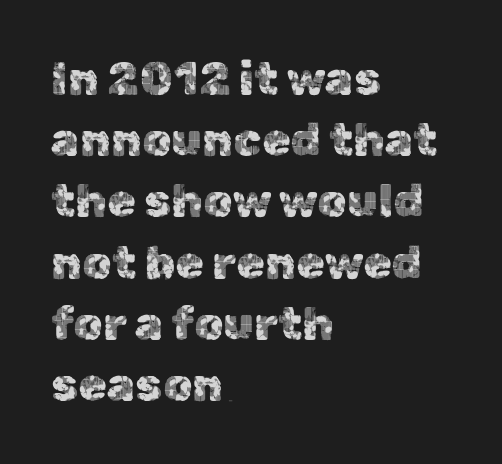
Q: Is the text italic (slanted)? A: No, it is upright.
Q: Is the typeface a serif or a sans-serif typeface? A: Sans-serif.
Q: Is the text underlined? A: No.
Q: How is the paragraph aligned? A: Left-aligned.
Q: Is the spacing between letters normal or unusually wide? A: Normal.
Q: Is the spacing between lines tight, normal or loose? A: Normal.
Q: Width (condensed, normal, or wide)? A: Normal.
Q: x-height? A: Medium.
Q: Monospaced? A: No.
